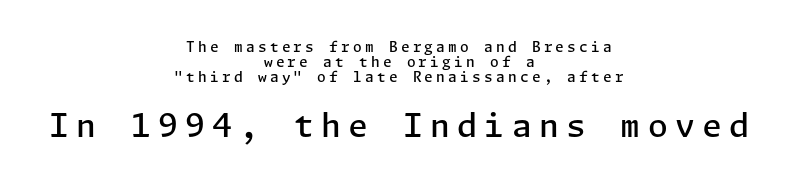
{"serif": "no", "italic": "no", "bold": "semi", "weight": "semibold", "width": "normal", "stroke_contrast": "low", "x_height": "medium", "underline": "no", "align": "center", "line_spacing": "tight", "line_spacing_ratio": 1.06, "letter_spacing": "wide", "letter_spacing_em": 0.23, "larger_block": "second", "size_ratio": 2.29, "glyph_px": 32}
